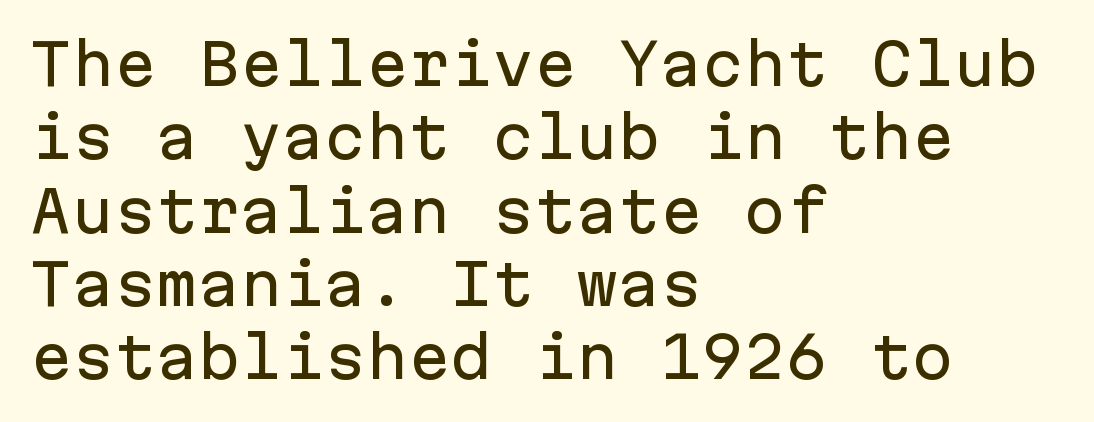
Each row of text sits above clean, open space. The passage shown stacks its lines at a standard gap. A sans-serif font was chosen for this passage. The lines in this sample share a left origin and differ only in where they stop. Every character here occupies the same horizontal width, giving the sample a typewriter-like rhythm. Spacing between characters is what you'd get straight out of the box.
